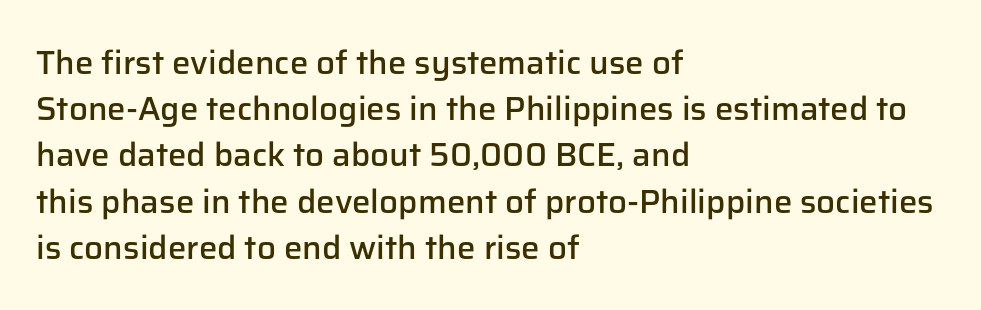
Every letter is mildly thick-stroked: semibold rather than bold. Does extra space separate the letters? No, they use regular spacing. Designer's note — italics off, roman on. Vertical spacing — default. Plain, unruled lines of type.
